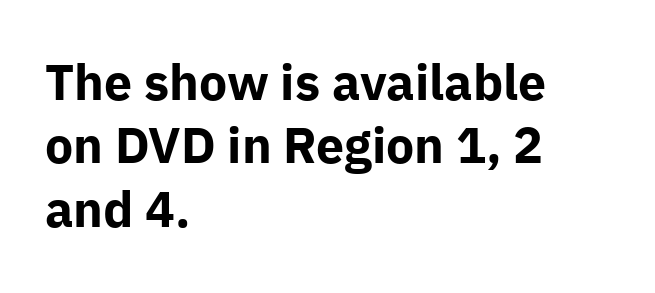
If you drew a ruler down the left edge, every line would touch it. Nothing unusual about the tracking: characters are spaced as the font intends. In terms of leading, this rendering sits right in the middle. Typographic density is high because the face is bold. Underline: absent. Does the type have serifs? No, each stem ends abruptly.
